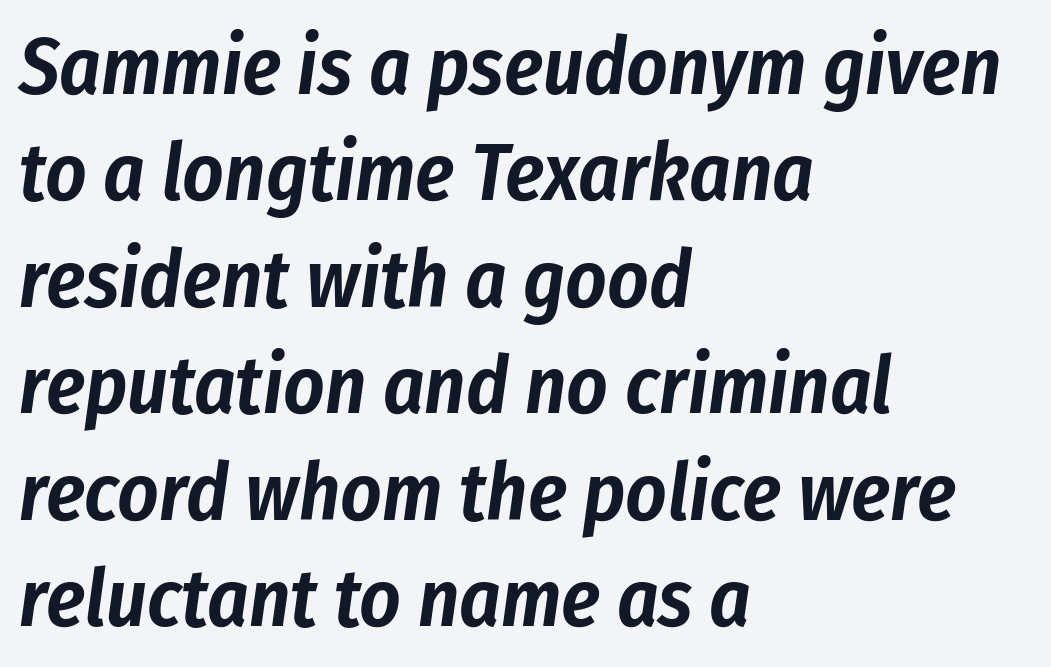
{"italic": "yes", "lean": "right", "slant_degrees": 8, "width": "condensed", "stroke_contrast": "low", "x_height": "medium", "monospaced": "no", "underline": "no", "align": "left", "line_spacing": "normal", "line_spacing_ratio": 1.33, "letter_spacing": "normal", "letter_spacing_em": 0.0, "glyph_px": 80}
